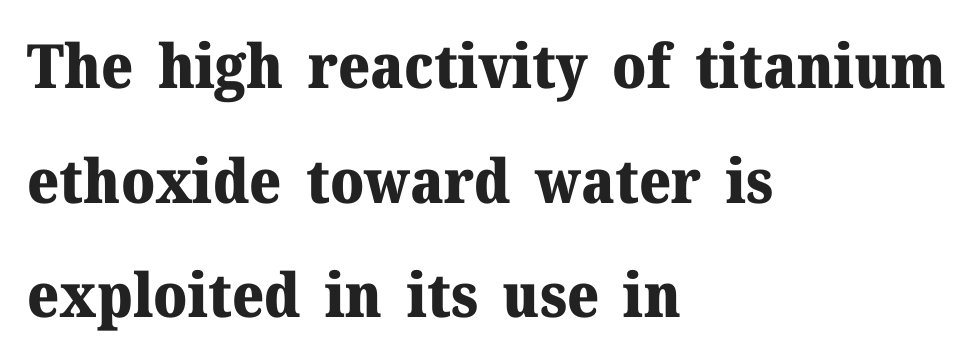
The image shows 61 px heavy serif type, upright; set left-aligned, line spacing 1.88x, normal letter spacing, not underlined; medium stroke contrast and a medium x-height.
